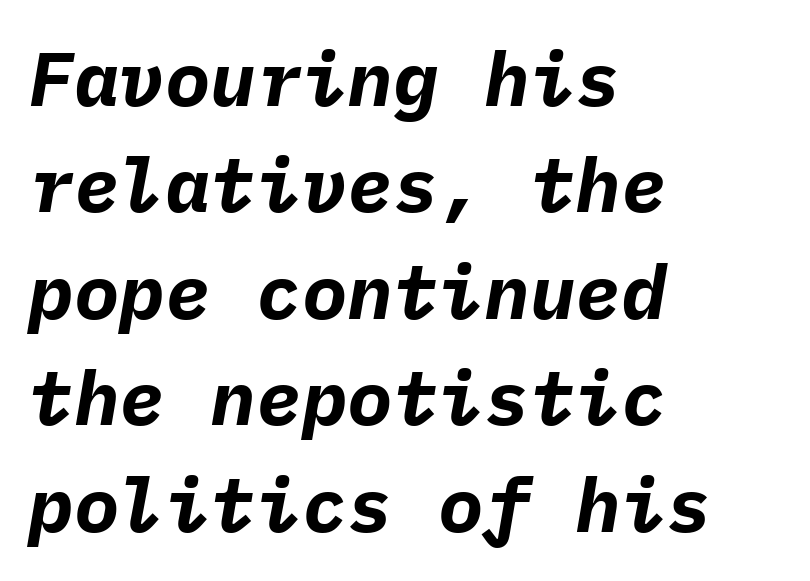
{"italic": "yes", "lean": "right", "slant_degrees": 9, "bold": "yes", "weight": "bold", "width": "normal", "stroke_contrast": "low", "x_height": "medium", "monospaced": "yes", "underline": "no", "align": "left", "line_spacing": "normal", "line_spacing_ratio": 1.4, "letter_spacing": "normal", "letter_spacing_em": 0.0, "glyph_px": 76}
